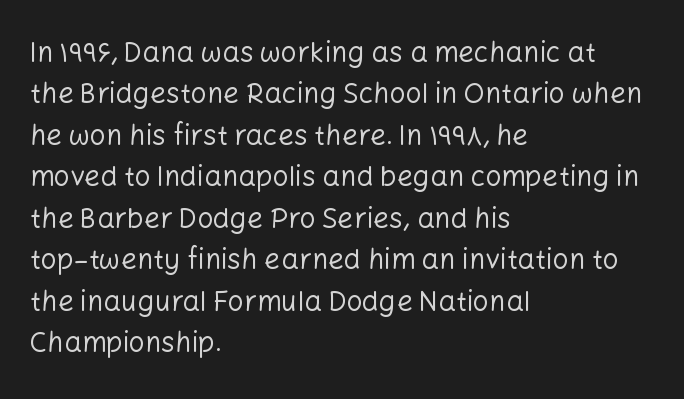
The image shows 28 px regular-weight sans-serif type, upright; set left-aligned, normal line spacing (1.48x), normal letter spacing, not underlined; low stroke contrast and a medium x-height.
